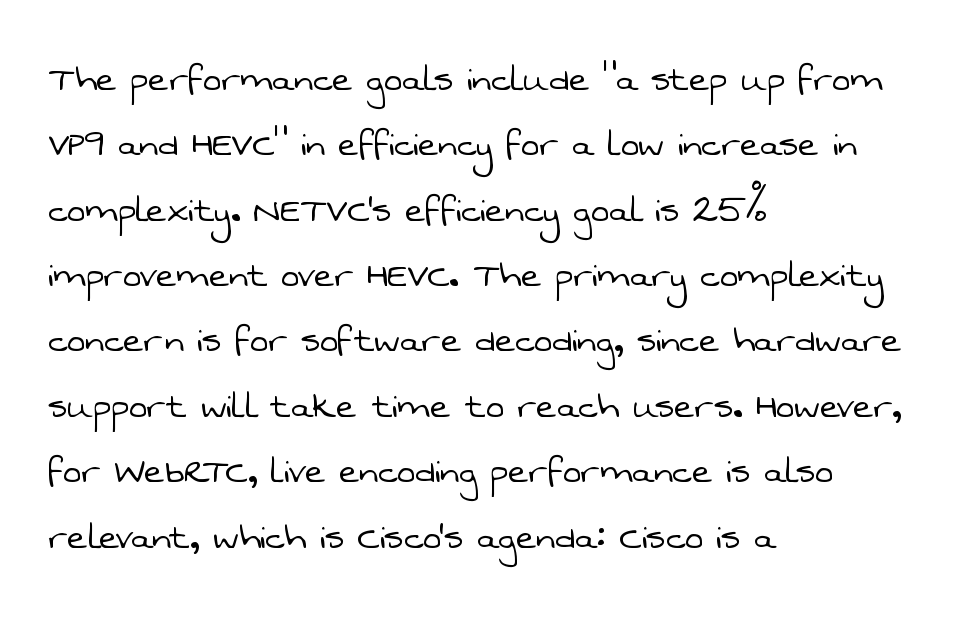
The image shows 43 px light sans-serif type; set left-aligned, normal line spacing (1.52x), normal letter spacing, not underlined; low stroke contrast and a medium x-height.
